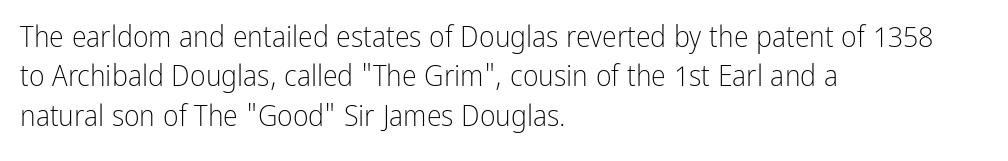
The image shows 30 px light, condensed sans-serif type, upright; set left-aligned, normal line spacing (1.31x), normal letter spacing, not underlined; low stroke contrast and a medium x-height.
